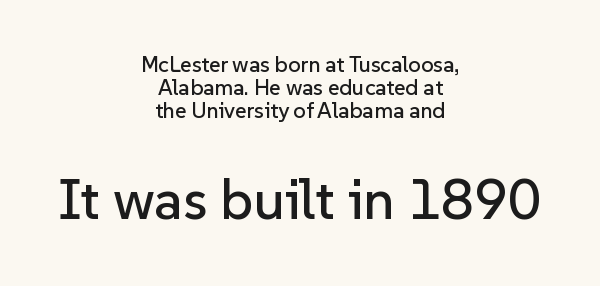
Here the second block reads like a headline and the first like body copy. Is the block centered? Yes — each line is placed symmetrically about the middle. Each letter keeps its own natural width here, so spacing adapts to shape. Baseline-to-baseline distance is barely more than the letter height.
